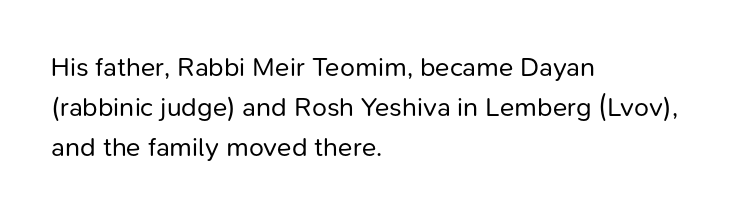
The paragraph shown leans on its left margin. Has an underline been added? It has not. The font's upright variant was chosen for this text. The cut favours lightness, reaching ordinary text weight at its darkest.
